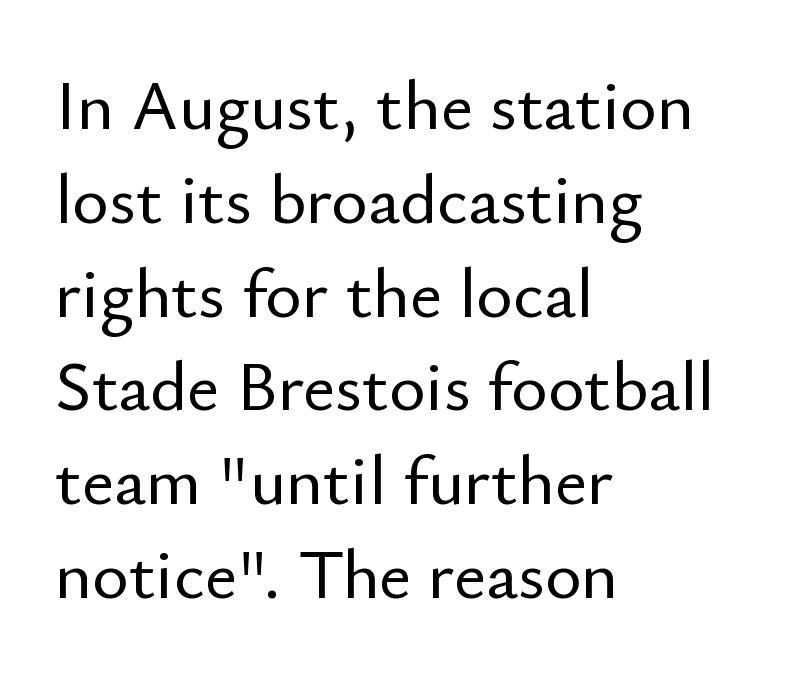
Q: Is the text italic (slanted)? A: No, it is upright.
Q: Is the typeface a serif or a sans-serif typeface? A: Sans-serif.
Q: Is the text underlined? A: No.
Q: How is the paragraph aligned? A: Left-aligned.
Q: Is the spacing between letters normal or unusually wide? A: Normal.
Q: Is the spacing between lines tight, normal or loose? A: Normal.
Q: Width (condensed, normal, or wide)? A: Normal.
Q: Stroke contrast? A: Low.
Q: x-height? A: Small.
Q: Monospaced? A: No.
